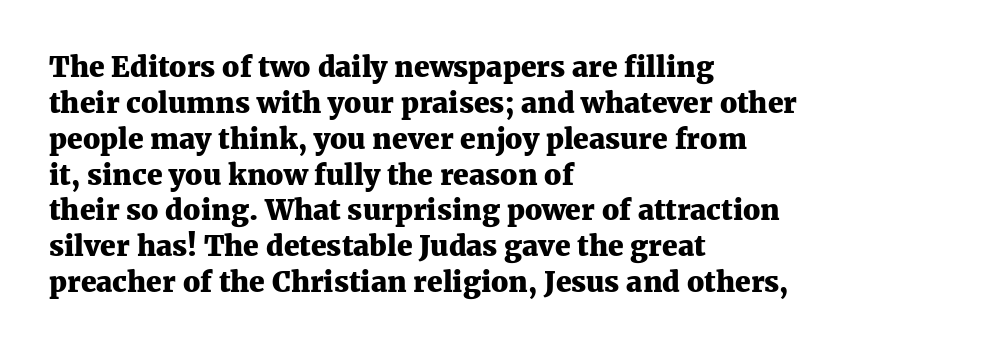
Q: Is the text bold? A: Yes.
Q: Is the text italic (slanted)? A: No, it is upright.
Q: Is the typeface a serif or a sans-serif typeface? A: Serif.
Q: Is the text underlined? A: No.
Q: How is the paragraph aligned? A: Left-aligned.
Q: Is the spacing between letters normal or unusually wide? A: Normal.
Q: Is the spacing between lines tight, normal or loose? A: Normal.
Q: Width (condensed, normal, or wide)? A: Normal.
Q: Stroke contrast? A: Medium.
Q: x-height? A: Medium.
Q: Monospaced? A: No.
